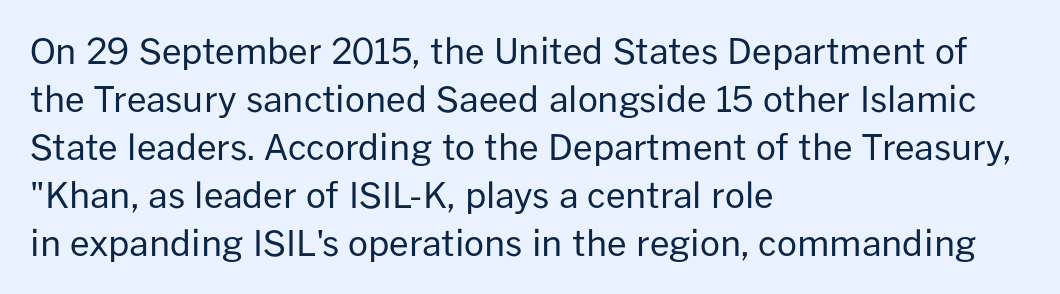
Each row of text sits above clean, open space. A sans-serif font was chosen for this passage. Vertically, the passage feels balanced, rows spaced as you'd expect. Proportional: the letters do not fall into vertical columns.
